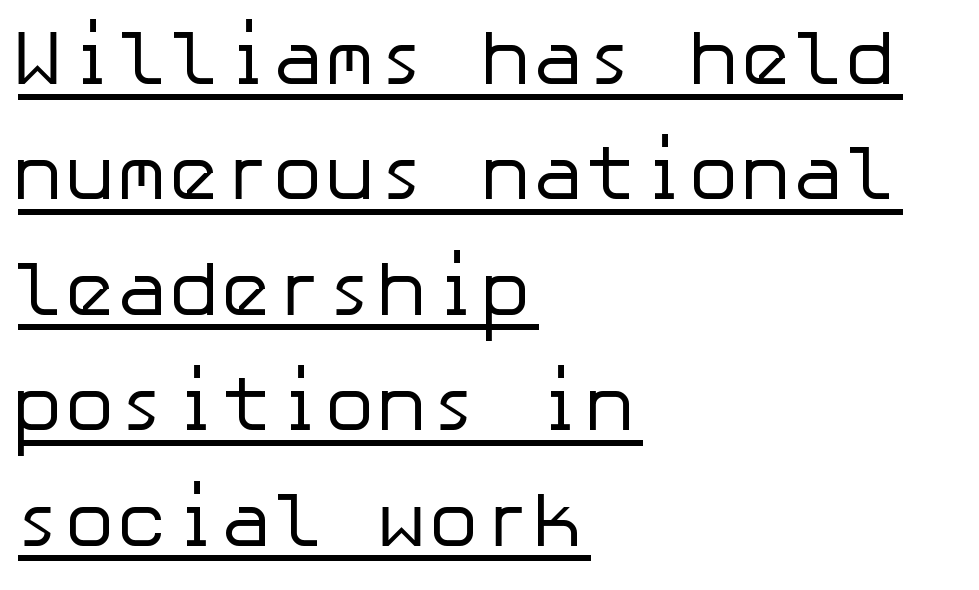
A normal amount of white space separates one row of letters from the next. The face used here appears with an underline applied. The rendering keeps characters at their native spacing. The passage shown is not bold in any degree. You can tell it's not italic because the verticals are truly vertical.
